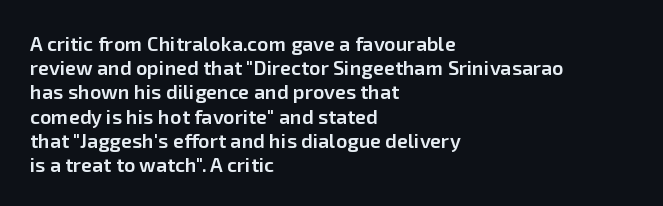
Decoration check: the copy has no underline. A typesetter would mark this as roman, not italic. The letters sit at their default tracking, neither squeezed nor spread. Each line starts at the same left margin while the right side varies. Each glyph is drawn with semibold strokes, heavier than normal yet not fully bold.
